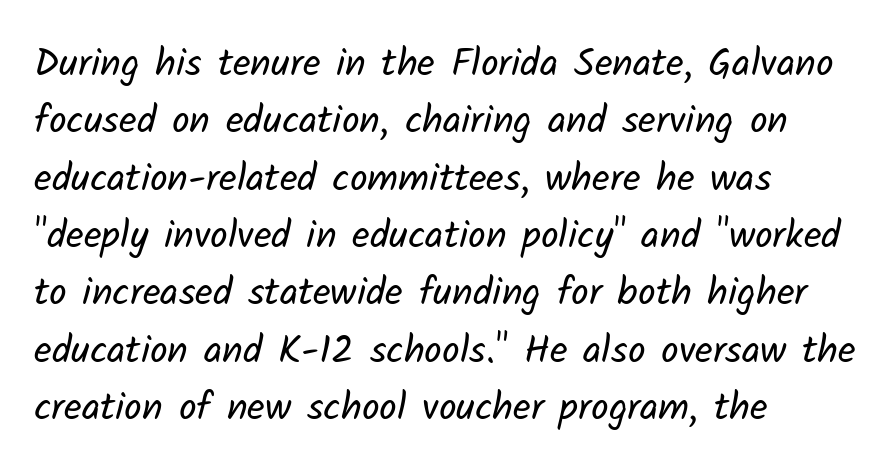
{"serif": "no", "bold": "no", "weight": "regular", "width": "normal", "stroke_contrast": "low", "x_height": "medium", "monospaced": "no", "underline": "no", "align": "left", "line_spacing": "normal", "line_spacing_ratio": 1.47, "letter_spacing": "normal", "letter_spacing_em": 0.0, "glyph_px": 39}
